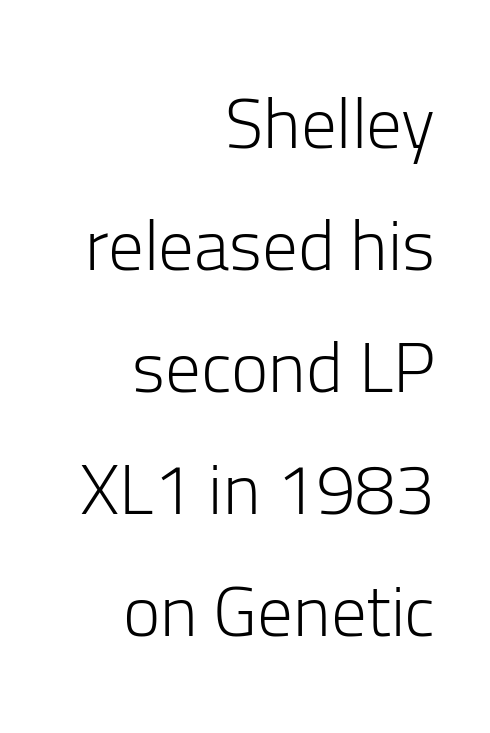
Each row of text sits above clean, open space. The rendering uses natural spacing where letterforms have individual widths. Font category for this specimen: sans-serif. Does the lettering tilt? It doesn't — this is upright. Stroke mass is kept to a normal reading level or below. The gaps between neighbouring characters are ordinary and unremarkable.
